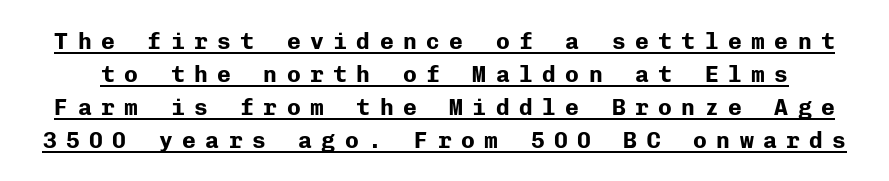
The glyphs have the mass of a bold cut. This sample uses expanded letter spacing, leaving extra air between glyphs. Characters remain perfectly vertical along every line. How would I describe the line gaps? Plain and ordinary. Notice how a bar underscores the lettering throughout.
